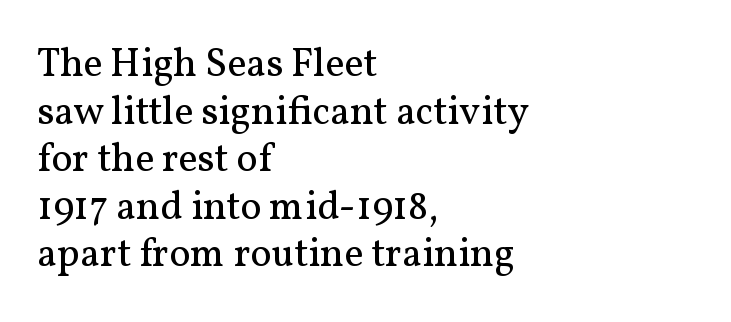
Q: Is the text bold? A: No.
Q: Is the text italic (slanted)? A: No, it is upright.
Q: Is the typeface a serif or a sans-serif typeface? A: Serif.
Q: Is the text underlined? A: No.
Q: How is the paragraph aligned? A: Left-aligned.
Q: Is the spacing between letters normal or unusually wide? A: Normal.
Q: Width (condensed, normal, or wide)? A: Normal.
Q: Stroke contrast? A: Medium.
Q: x-height? A: Medium.
Q: Monospaced? A: No.
